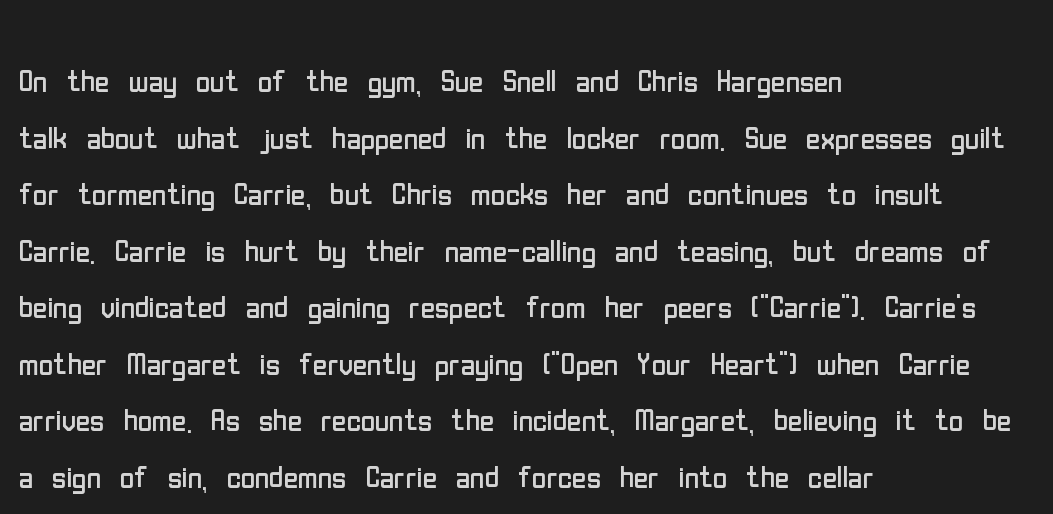
The image shows 39 px regular-weight, condensed sans-serif type, upright; set left-aligned, normal line spacing (1.45x), normal letter spacing, not underlined; low stroke contrast and a medium x-height.
